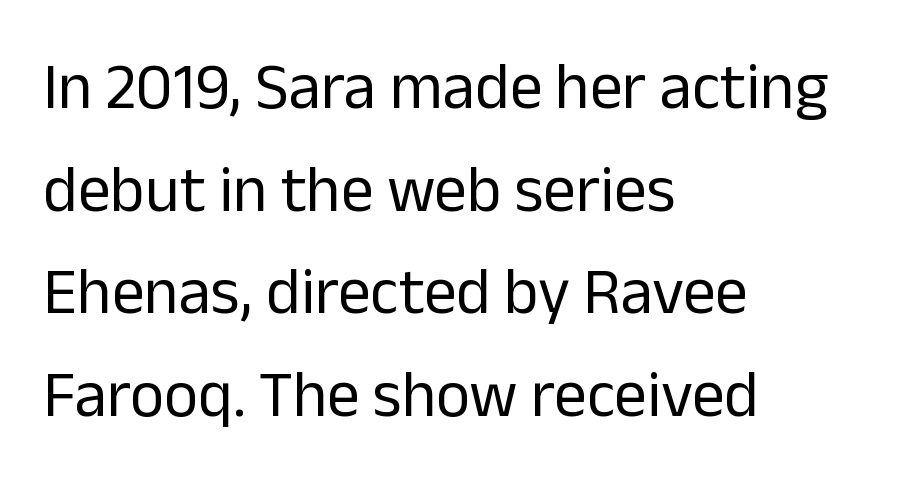
Descenders are the only things crossing below the line. A typesetter would call this proportional, since set widths differ per character. The typesetter chose a ragged-right arrangement here. To sum up the face: it is a sans, with no serifs.
